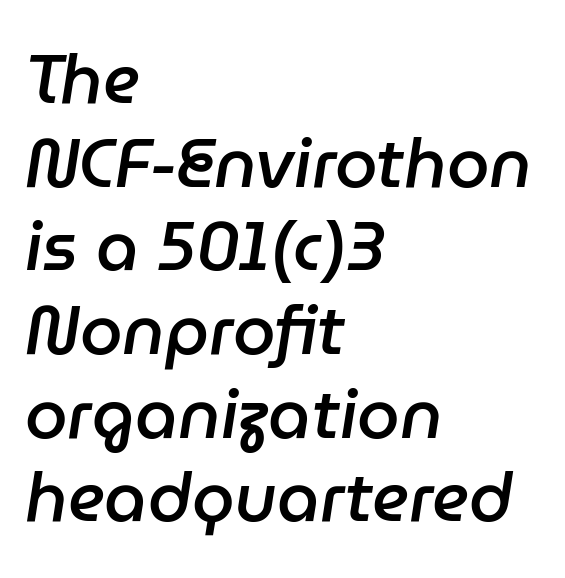
{"italic": "yes", "lean": "right", "slant_degrees": 9, "bold": "semi", "weight": "semibold", "width": "normal", "stroke_contrast": "low", "x_height": "medium", "monospaced": "no", "underline": "no", "align": "left", "line_spacing_ratio": 1.23, "letter_spacing": "normal", "letter_spacing_em": 0.0, "glyph_px": 68}
